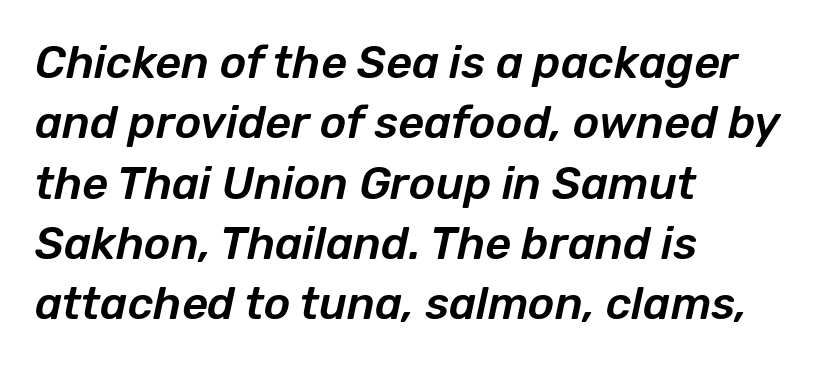
Q: Is the text italic (slanted)? A: Yes, it leans right by about 12 degrees.
Q: Is the text underlined? A: No.
Q: How is the paragraph aligned? A: Left-aligned.
Q: Is the spacing between letters normal or unusually wide? A: Normal.
Q: Is the spacing between lines tight, normal or loose? A: Normal.
Q: Width (condensed, normal, or wide)? A: Normal.
Q: Stroke contrast? A: Low.
Q: x-height? A: Medium.
Q: Monospaced? A: No.
